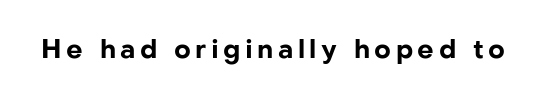
Q: Is the text bold? A: Yes.
Q: Is the text italic (slanted)? A: No, it is upright.
Q: Is the text underlined? A: No.
